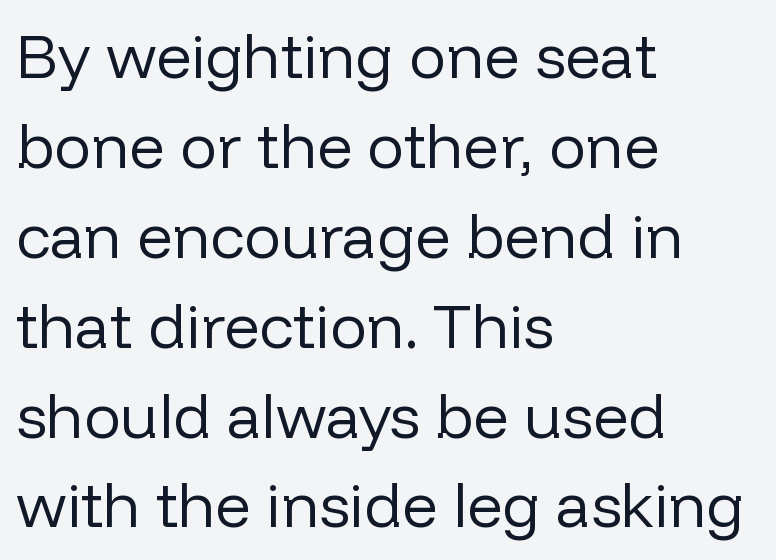
Q: Is the text bold? A: No.
Q: Is the text italic (slanted)? A: No, it is upright.
Q: Is the typeface a serif or a sans-serif typeface? A: Sans-serif.
Q: Is the text underlined? A: No.
Q: How is the paragraph aligned? A: Left-aligned.
Q: Is the spacing between letters normal or unusually wide? A: Normal.
Q: Is the spacing between lines tight, normal or loose? A: Normal.
Q: Width (condensed, normal, or wide)? A: Normal.
Q: Stroke contrast? A: Low.
Q: x-height? A: Medium.
Q: Monospaced? A: No.
